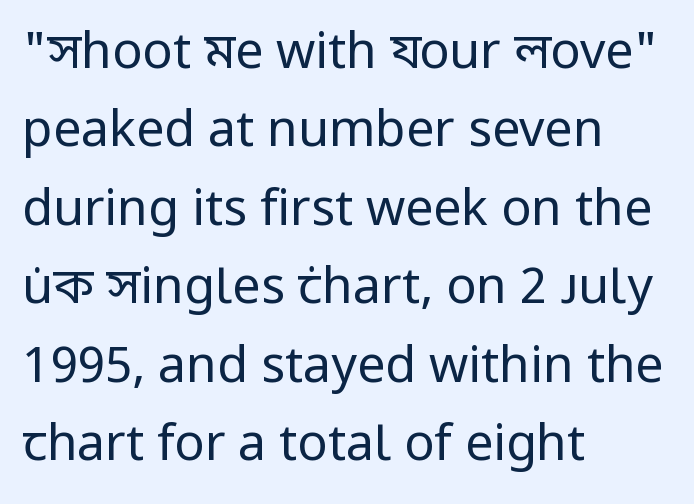
Letterform terminals end flat and unadorned throughout the passage. Left-aligned paragraph, ragged on the right. Quick note: not italic, upright. Words appear dense and cohesive because spacing is normal. The rows are spaced the way most documents space them. You could not count columns in this text — the font is proportionally spaced.
